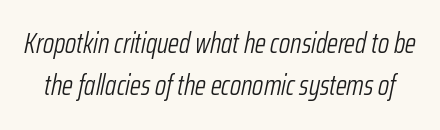
Each letter keeps its own natural width here, so spacing adapts to shape. The rows are spaced the way most documents space them. The line texture is even and compact thanks to regular tracking. Letters have the restrained weight of plain body copy at most.
